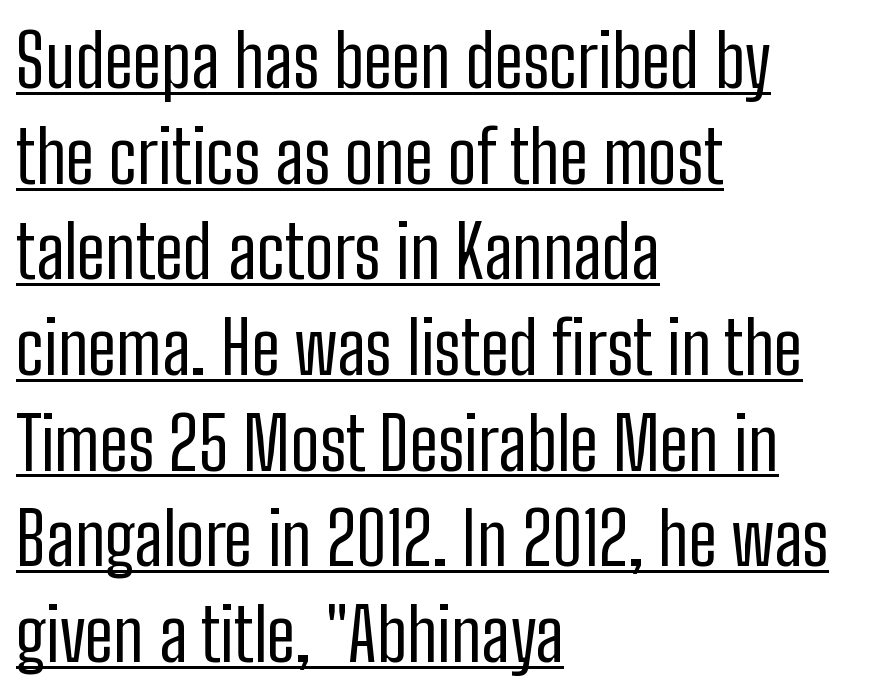
Q: Is the text bold? A: No.
Q: Is the text italic (slanted)? A: No, it is upright.
Q: Is the typeface a serif or a sans-serif typeface? A: Sans-serif.
Q: Is the text underlined? A: Yes.
Q: How is the paragraph aligned? A: Left-aligned.
Q: Is the spacing between letters normal or unusually wide? A: Normal.
Q: Is the spacing between lines tight, normal or loose? A: Normal.
Q: Width (condensed, normal, or wide)? A: Condensed.
Q: Stroke contrast? A: Low.
Q: x-height? A: Medium.
Q: Monospaced? A: No.
